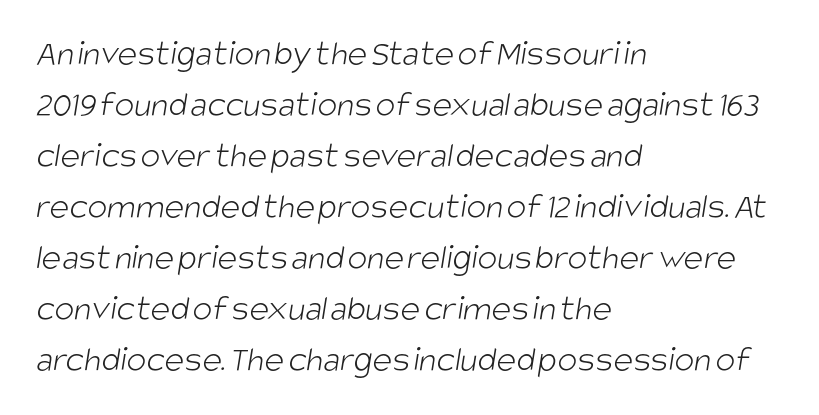
Tracking here is standard; glyphs follow each other at the usual distance. The letterforms sit at book weight or below. Here the designer chose a conventional face with non-uniform glyph widths. The typesetter chose a ragged-right arrangement here. Type style note: lacks serifs.
